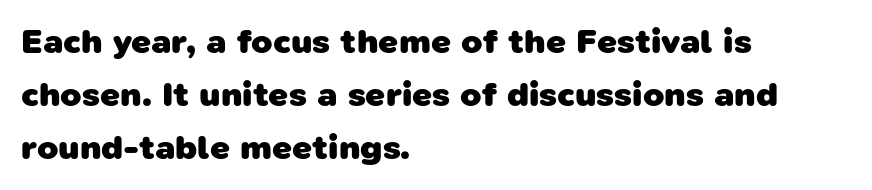
Q: Is the text bold? A: Yes.
Q: Is the typeface a serif or a sans-serif typeface? A: Sans-serif.
Q: Is the text underlined? A: No.
Q: How is the paragraph aligned? A: Left-aligned.
Q: Is the spacing between letters normal or unusually wide? A: Normal.
Q: Is the spacing between lines tight, normal or loose? A: Normal.
Q: Width (condensed, normal, or wide)? A: Normal.
Q: Stroke contrast? A: Low.
Q: x-height? A: Medium.
Q: Monospaced? A: No.
